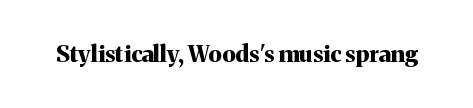
Notice how thick the strokes are: this is what a full bold looks like. In terms of letterspacing, this is plain default setting. The specimen omits any rule beneath the text block's lines. The lettering stays uniformly vertical, giving the passage a roman look.
